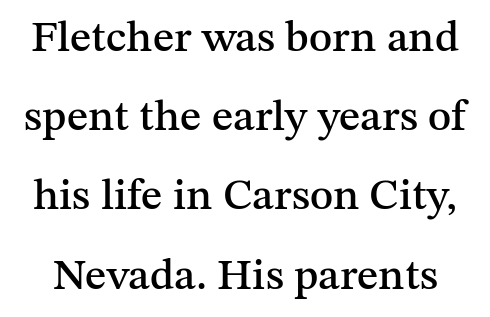
{"serif": "yes", "italic": "no", "width": "normal", "stroke_contrast": "medium", "x_height": "medium", "monospaced": "no", "underline": "no", "line_spacing_ratio": 1.8, "letter_spacing": "normal", "letter_spacing_em": 0.0, "glyph_px": 44}
